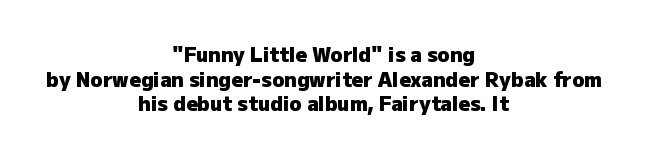
The passage shown is emphatically bold. The type sits square on the baseline with zero lean. The glyphs are unaccompanied by any horizontal stroke below them. The horizontal fit of the characters is conventional and even. The setting favours the middle, as headings and verse often do.
